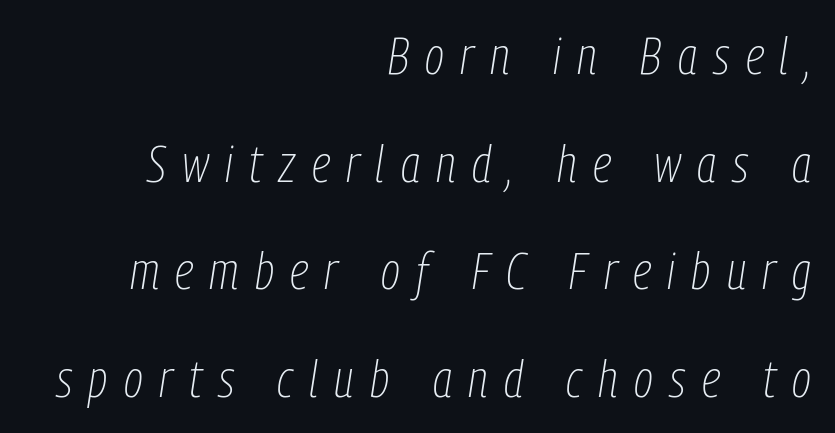
The image shows 51 px thin, condensed type, italic (leaning right); set right-aligned, loose line spacing (2.11x), unusually wide letter spacing (+0.32 em), not underlined; low stroke contrast and a medium x-height.
